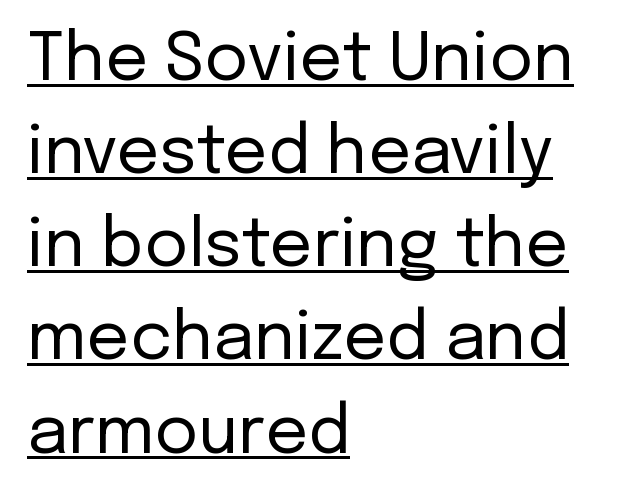
{"serif": "no", "italic": "no", "bold": "no", "weight": "regular", "width": "normal", "stroke_contrast": "low", "x_height": "medium", "monospaced": "no", "underline": "yes", "align": "left", "line_spacing": "normal", "line_spacing_ratio": 1.39, "letter_spacing": "normal", "letter_spacing_em": 0.0, "glyph_px": 67}
